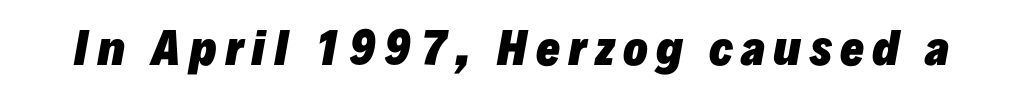
{"italic": "yes", "lean": "right", "slant_degrees": 10, "bold": "yes", "weight": "heavy", "width": "normal", "stroke_contrast": "low", "x_height": "medium", "monospaced": "no", "underline": "no", "glyph_px": 45}
